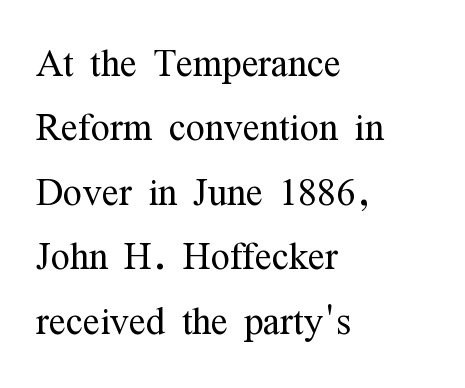
Q: Is the text bold? A: No.
Q: Is the text italic (slanted)? A: No, it is upright.
Q: Is the typeface a serif or a sans-serif typeface? A: Serif.
Q: Is the text underlined? A: No.
Q: How is the paragraph aligned? A: Left-aligned.
Q: Is the spacing between letters normal or unusually wide? A: Normal.
Q: Is the spacing between lines tight, normal or loose? A: Normal.
Q: Width (condensed, normal, or wide)? A: Condensed.
Q: Stroke contrast? A: Medium.
Q: x-height? A: Medium.
Q: Monospaced? A: No.
